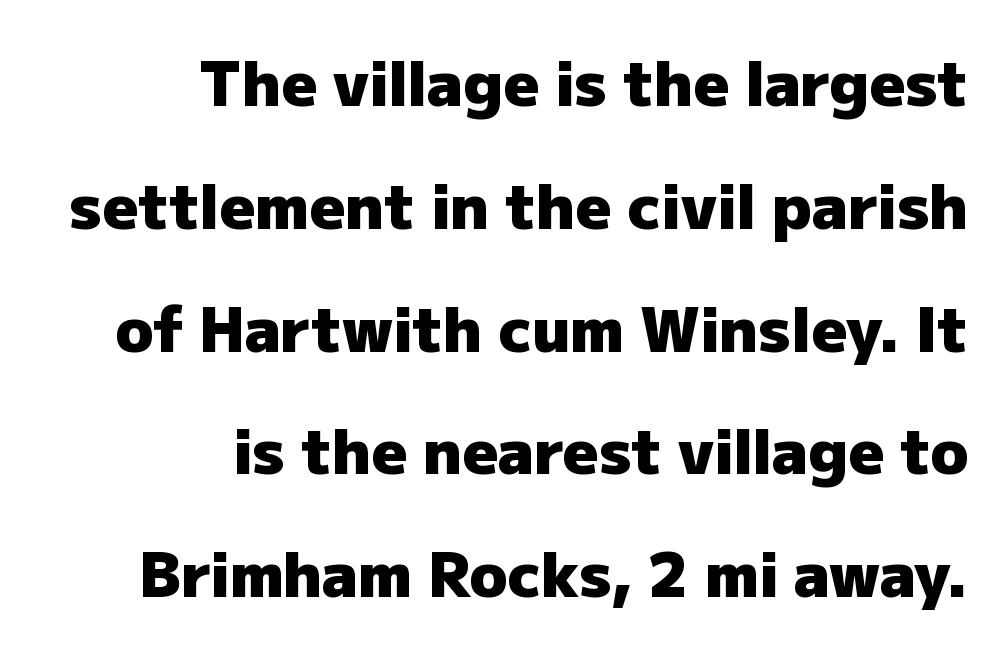
{"serif": "no", "italic": "no", "bold": "yes", "weight": "heavy", "width": "normal", "stroke_contrast": "low", "x_height": "medium", "monospaced": "no", "underline": "no", "align": "right", "line_spacing": "loose", "line_spacing_ratio": 1.98, "letter_spacing": "normal", "letter_spacing_em": 0.0, "glyph_px": 62}
